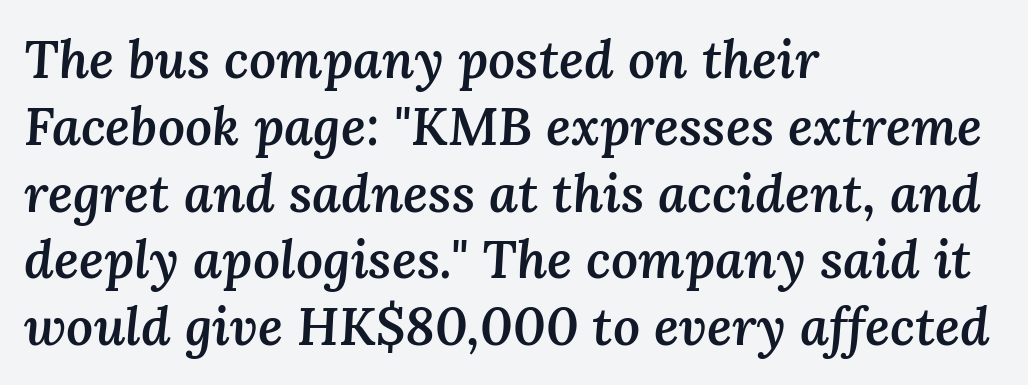
Here the glyphs are tracked normally, forming tight word shapes. Whoever set this chose a conventional vertical rhythm. The typesetter chose a ragged-right arrangement here. The space directly below the letters is spotless. The letters advance in unequal steps, a hallmark of proportional type.
